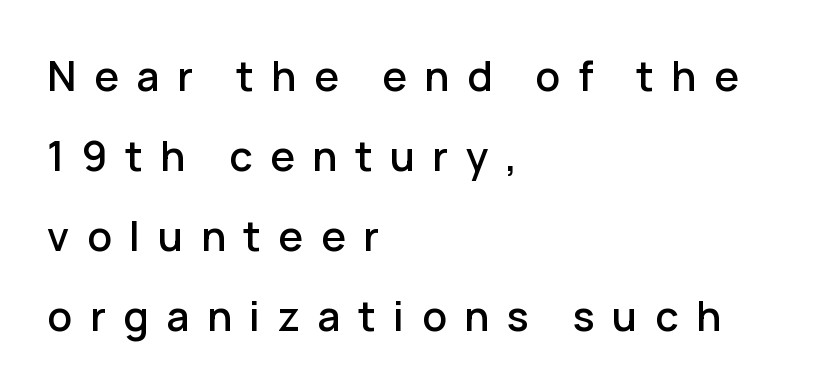
The gaps between neighbouring characters are conspicuously large. Type without underlining. Style check: upright. Which margin do the lines hug? The left one — the right edge is uneven.
